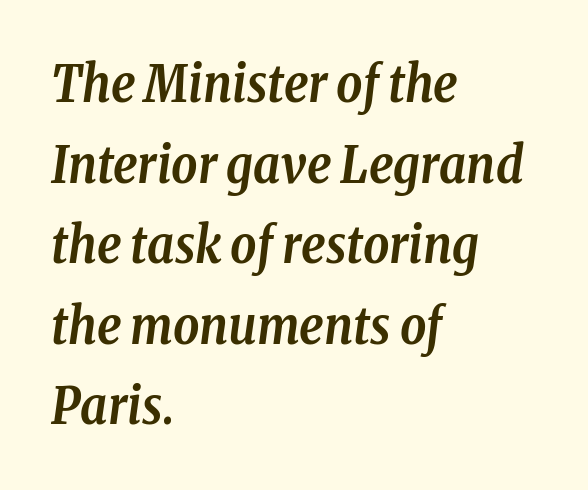
{"serif": "yes", "italic": "yes", "lean": "right", "slant_degrees": 8, "bold": "yes", "weight": "semibold", "width": "condensed", "stroke_contrast": "low", "x_height": "medium", "monospaced": "no", "underline": "no", "align": "left", "line_spacing": "normal", "line_spacing_ratio": 1.58, "letter_spacing": "normal", "letter_spacing_em": 0.0, "glyph_px": 51}
